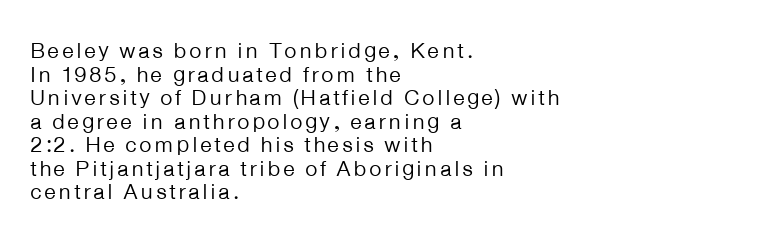
The image shows 22 px text type, upright; set left-aligned, tight line spacing (1.07x), not underlined.
